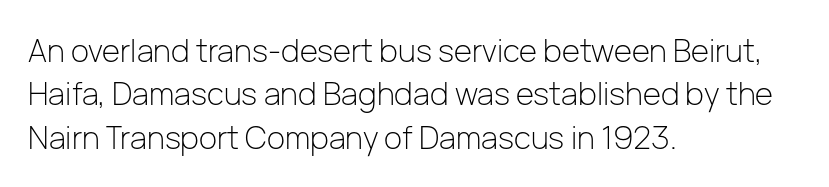
Q: Is the text bold? A: No.
Q: Is the text italic (slanted)? A: No, it is upright.
Q: Is the typeface a serif or a sans-serif typeface? A: Sans-serif.
Q: Is the text underlined? A: No.
Q: How is the paragraph aligned? A: Left-aligned.
Q: Is the spacing between letters normal or unusually wide? A: Normal.
Q: Is the spacing between lines tight, normal or loose? A: Normal.
Q: Width (condensed, normal, or wide)? A: Normal.
Q: Stroke contrast? A: Low.
Q: x-height? A: Medium.
Q: Monospaced? A: No.
